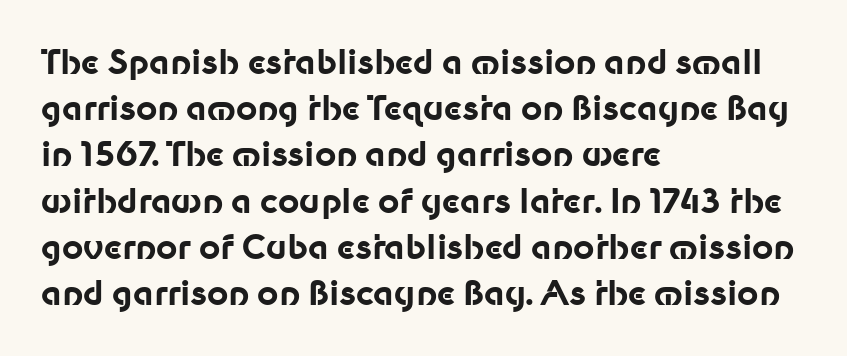
Q: Is the text bold? A: Yes.
Q: Is the text italic (slanted)? A: No, it is upright.
Q: Is the typeface a serif or a sans-serif typeface? A: Sans-serif.
Q: Is the text underlined? A: No.
Q: How is the paragraph aligned? A: Left-aligned.
Q: Is the spacing between letters normal or unusually wide? A: Normal.
Q: Is the spacing between lines tight, normal or loose? A: Normal.
Q: Width (condensed, normal, or wide)? A: Normal.
Q: Stroke contrast? A: Low.
Q: x-height? A: Medium.
Q: Monospaced? A: No.
